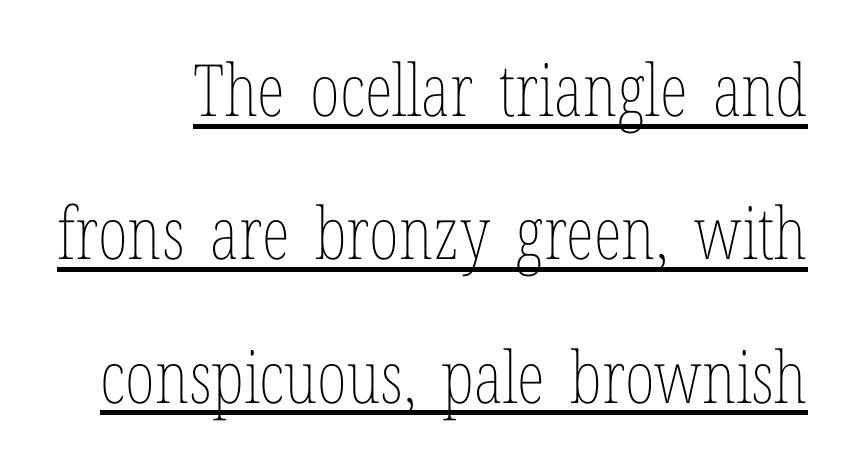
Q: Is the text bold? A: No.
Q: Is the text italic (slanted)? A: No, it is upright.
Q: Is the text underlined? A: Yes.
Q: Is the spacing between letters normal or unusually wide? A: Normal.
Q: Is the spacing between lines tight, normal or loose? A: Loose.
Q: Width (condensed, normal, or wide)? A: Condensed.
Q: Stroke contrast? A: Low.
Q: x-height? A: Medium.
Q: Monospaced? A: No.
